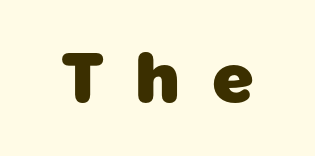
Q: Is the text bold? A: Yes.
Q: Is the typeface a serif or a sans-serif typeface? A: Sans-serif.
Q: Is the text underlined? A: No.
Q: Is the spacing between letters normal or unusually wide? A: Unusually wide.
Q: Width (condensed, normal, or wide)? A: Normal.
Q: Stroke contrast? A: Low.
Q: x-height? A: Medium.
Q: Monospaced? A: No.
